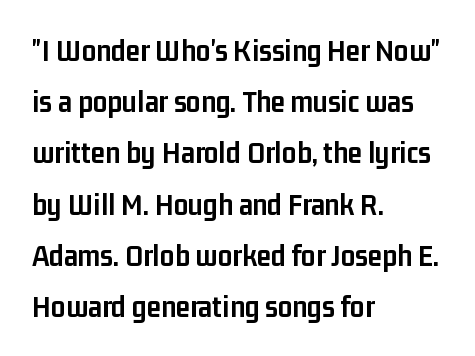
The passage shown is typed in a proportional face where columns would drift. Rows of type keep a routine distance in the vertical direction. This sample is left-justified, so line endings fall wherever the words run out. A typesetter would call this zero additional tracking.
